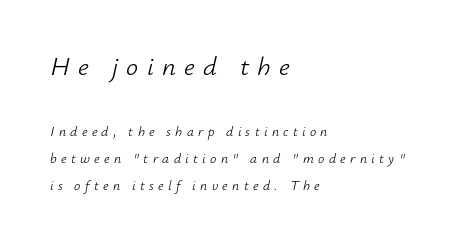
{"italic": "yes", "lean": "right", "slant_degrees": 12, "bold": "no", "underline": "no", "align": "left", "line_spacing": "loose", "line_spacing_ratio": 1.92, "letter_spacing": "wide", "letter_spacing_em": 0.31, "larger_block": "first", "size_ratio": 1.93, "glyph_px": 27}
